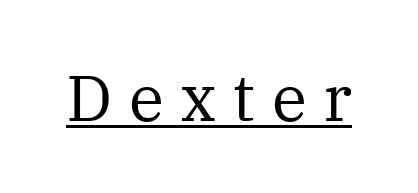
{"serif": "yes", "italic": "no", "bold": "no", "weight": "regular", "width": "normal", "stroke_contrast": "medium", "x_height": "medium", "monospaced": "no", "underline": "yes", "letter_spacing": "wide", "letter_spacing_em": 0.25, "glyph_px": 65}
